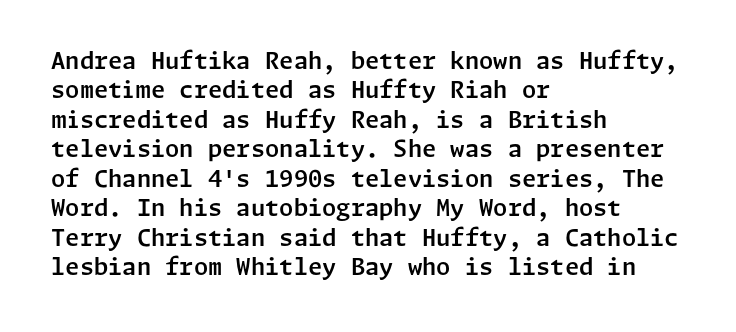
{"italic": "no", "underline": "no", "align": "left", "line_spacing": "normal", "line_spacing_ratio": 1.28, "letter_spacing": "normal", "letter_spacing_em": 0.0, "glyph_px": 23}
